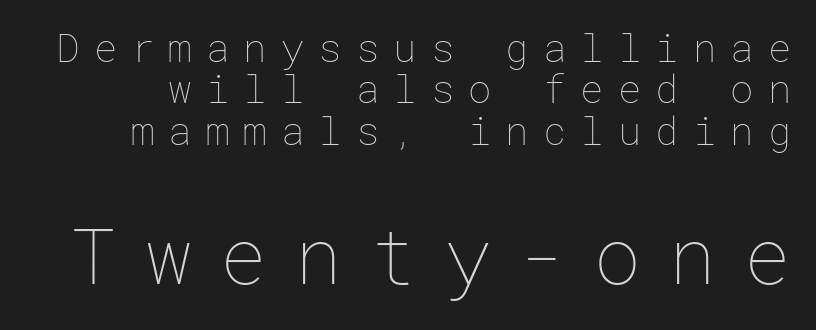
Descenders are the only things crossing below the line. Students, note that the glyphs here are deliberately spaced far apart. One glance says dense: line gaps are narrower than usual. Top chunk: small. Bottom chunk: large. Summary of weight: not heavy and not bold.
